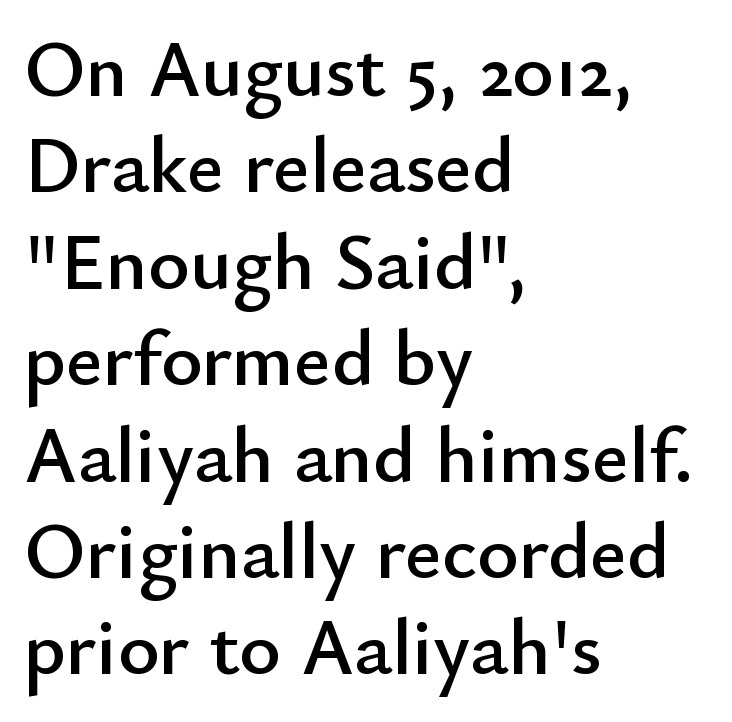
{"serif": "no", "italic": "no", "width": "normal", "stroke_contrast": "low", "x_height": "small", "monospaced": "no", "underline": "no", "align": "left", "line_spacing_ratio": 1.22, "letter_spacing": "normal", "letter_spacing_em": 0.0, "glyph_px": 79}
